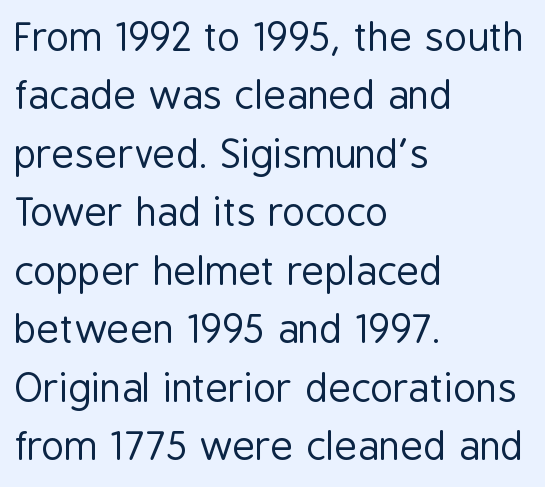
The image shows 39 px regular-weight, condensed sans-serif type, upright; set left-aligned, normal line spacing (1.5x), normal letter spacing, not underlined; low stroke contrast and a medium x-height.
